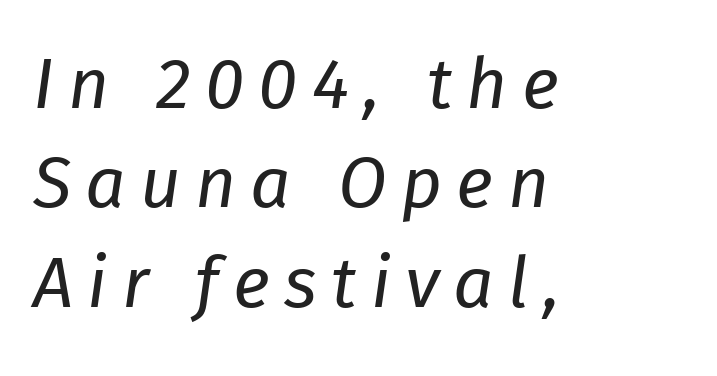
The image shows 71 px regular-weight type, italic (leaning right); set left-aligned, normal line spacing (1.4x), unusually wide letter spacing (+0.2 em), not underlined; low stroke contrast and a medium x-height.
